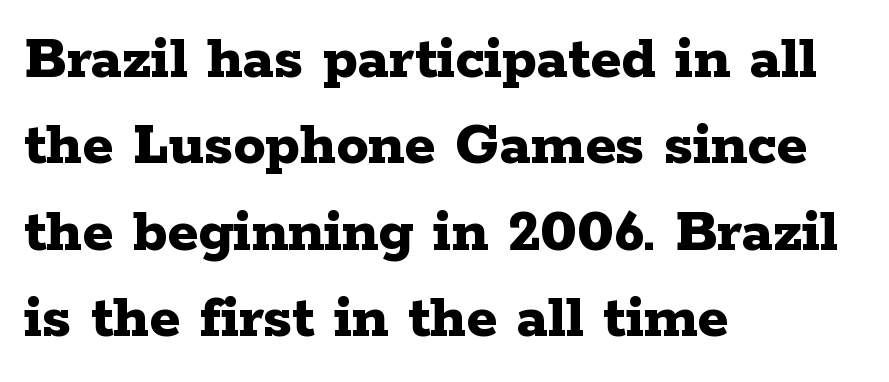
{"serif": "yes", "italic": "no", "bold": "yes", "weight": "bold", "width": "wide", "stroke_contrast": "low", "x_height": "medium", "monospaced": "no", "underline": "no", "align": "left", "line_spacing": "normal", "line_spacing_ratio": 1.35, "letter_spacing": "normal", "letter_spacing_em": 0.0, "glyph_px": 64}
